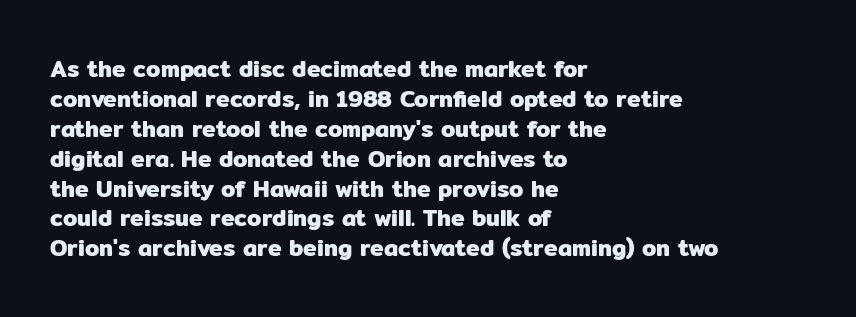
The image shows 23 px text type, upright; set left-aligned, normal line spacing (1.3x), normal letter spacing, not underlined.
